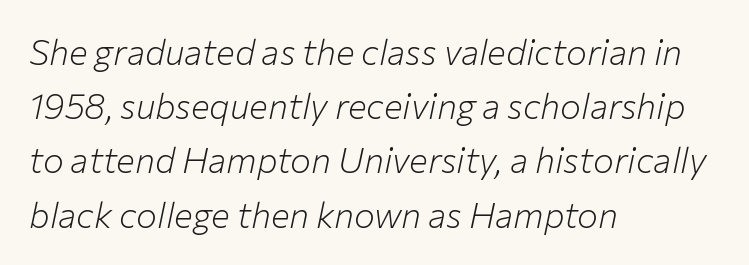
{"italic": "yes", "lean": "right", "slant_degrees": 12, "bold": "no", "weight": "light", "width": "normal", "stroke_contrast": "low", "x_height": "medium", "monospaced": "no", "underline": "no", "align": "left", "line_spacing": "normal", "line_spacing_ratio": 1.55, "letter_spacing": "normal", "letter_spacing_em": 0.0, "glyph_px": 35}
